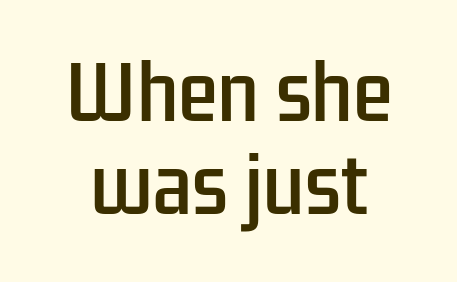
The rendering uses natural spacing where letterforms have individual widths. The passage shown stacks its lines at a standard gap. Clear beneath every line of the passage. To sum up the face: it is a sans, with no serifs.
